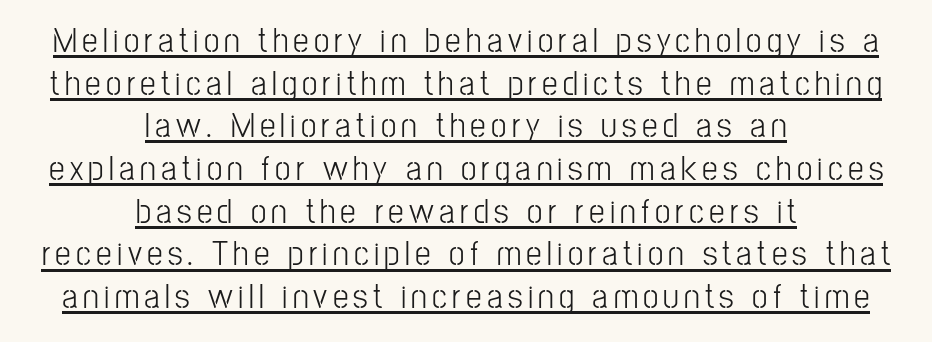
{"serif": "no", "italic": "no", "bold": "no", "weight": "light", "width": "condensed", "stroke_contrast": "low", "x_height": "medium", "monospaced": "no", "underline": "yes", "align": "center", "line_spacing_ratio": 1.22, "glyph_px": 35}
